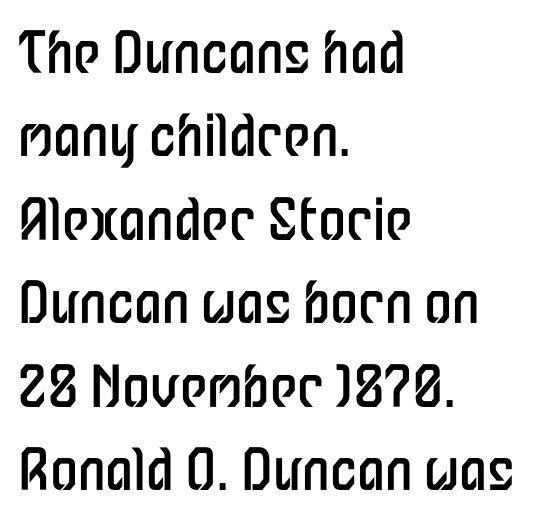
No heavy texture on the line: the type isn't bold. Where is the straight margin? On the left. Italic: no, the glyphs are upright roman. Just letters on the line, the space beneath them empty.
